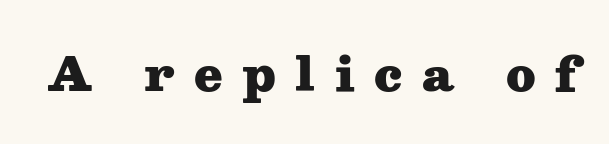
{"serif": "yes", "italic": "no", "bold": "yes", "weight": "heavy", "width": "wide", "stroke_contrast": "medium", "x_height": "medium", "monospaced": "no", "underline": "no", "letter_spacing": "wide", "letter_spacing_em": 0.42, "glyph_px": 46}
